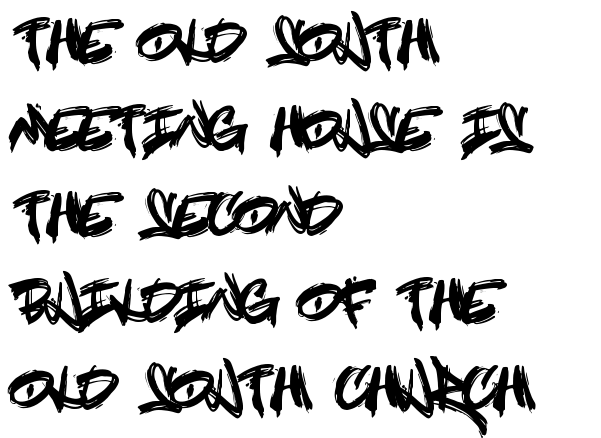
Q: Is the text italic (slanted)? A: Yes.
Q: Is the typeface a serif or a sans-serif typeface? A: Sans-serif.
Q: Is the text underlined? A: No.
Q: How is the paragraph aligned? A: Left-aligned.
Q: Is the spacing between letters normal or unusually wide? A: Normal.
Q: Is the spacing between lines tight, normal or loose? A: Normal.
Q: Width (condensed, normal, or wide)? A: Condensed.
Q: x-height? A: Large.
